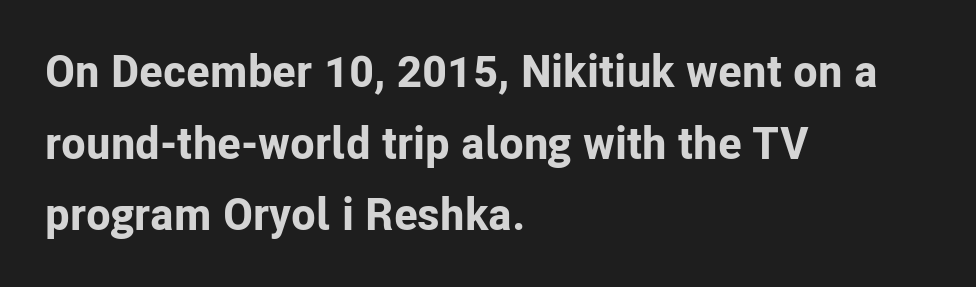
Horizontally, the lines are justified to the leading edge only. Strong, thick strokes mark this as bold type. Nobody drew a line under any word here. No extra tracking has been applied to these lines. Serifs: no, the terminals of the letterforms are clean.
